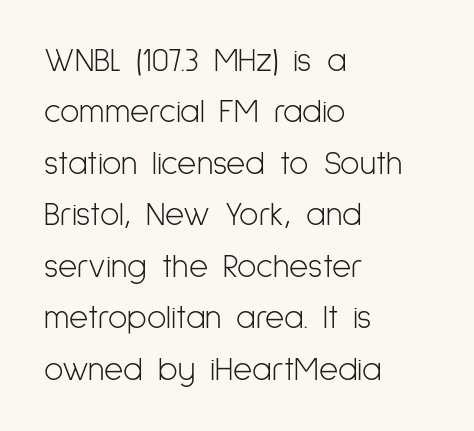
Q: Is the text bold? A: No.
Q: Is the text italic (slanted)? A: No, it is upright.
Q: Is the typeface a serif or a sans-serif typeface? A: Sans-serif.
Q: Is the text underlined? A: No.
Q: How is the paragraph aligned? A: Left-aligned.
Q: Is the spacing between letters normal or unusually wide? A: Normal.
Q: Is the spacing between lines tight, normal or loose? A: Normal.
Q: Width (condensed, normal, or wide)? A: Condensed.
Q: Stroke contrast? A: Low.
Q: x-height? A: Medium.
Q: Monospaced? A: No.
